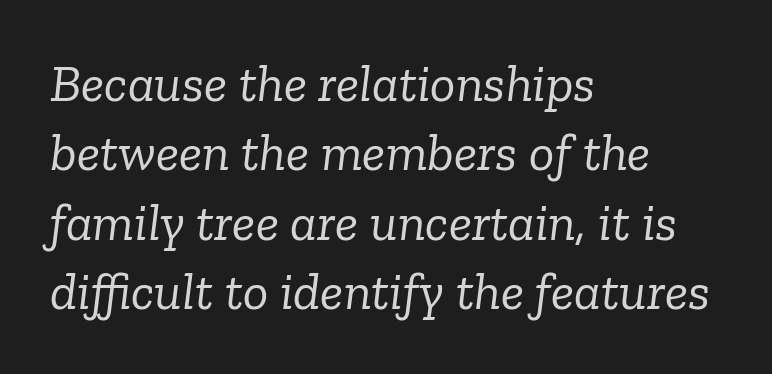
There's an unmistakable incline to the writing here. The font family rendered here belongs to the serif group. Leading: standard. Weight: in the light-to-regular range. These lines keep a tight, regular rhythm from letter to letter. The strip under each line holds only bare page.
